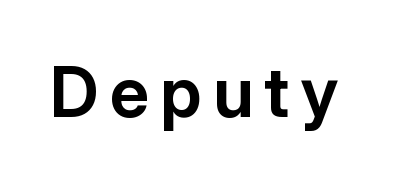
Q: Is the text bold? A: Yes.
Q: Is the text italic (slanted)? A: No, it is upright.
Q: Is the typeface a serif or a sans-serif typeface? A: Sans-serif.
Q: Is the text underlined? A: No.
Q: Width (condensed, normal, or wide)? A: Normal.
Q: Stroke contrast? A: Low.
Q: x-height? A: Medium.
Q: Monospaced? A: No.
